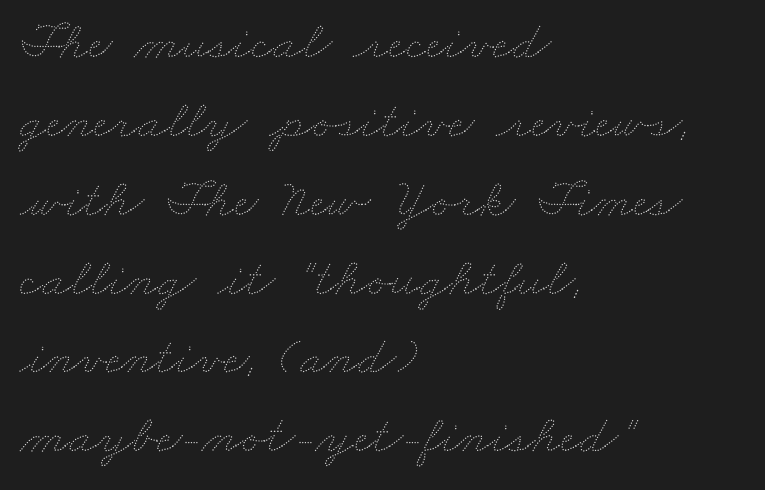
A student would call this left alignment; a typographer would say flush left, rag right. The passage shown is typed in a proportional face where columns would drift. Stems and bowls with no extra thickness — not bold. The tracking reads as untouched default to a designer's eye. How would I describe the line gaps? Plain and ordinary. The specimen omits any rule beneath the text block's lines.
